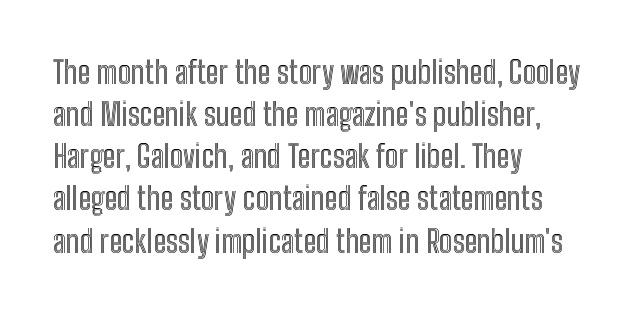
This block has exactly the height ordinary leading produces. The letterforms sit shoulder to shoulder at normal distance. You can tell it's not italic because the verticals are truly vertical. The setting favours the left margin, as ordinary paragraphs usually do. Glance below the letters and you will spot only blank space.
